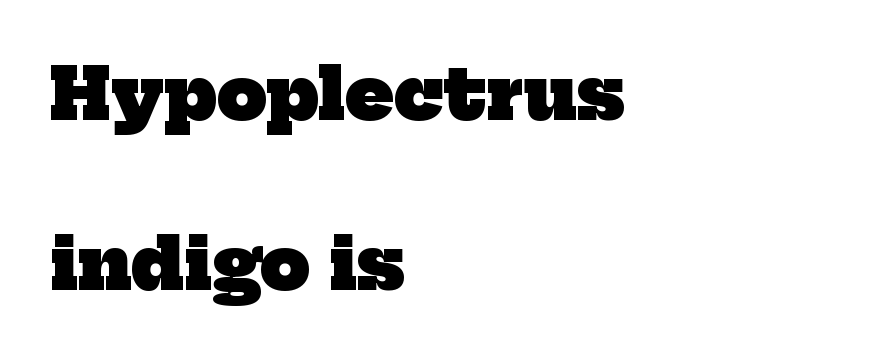
The image shows 70 px heavy serif type; set left-aligned, loose line spacing (2.43x), normal letter spacing, not underlined; low stroke contrast and a medium x-height.
